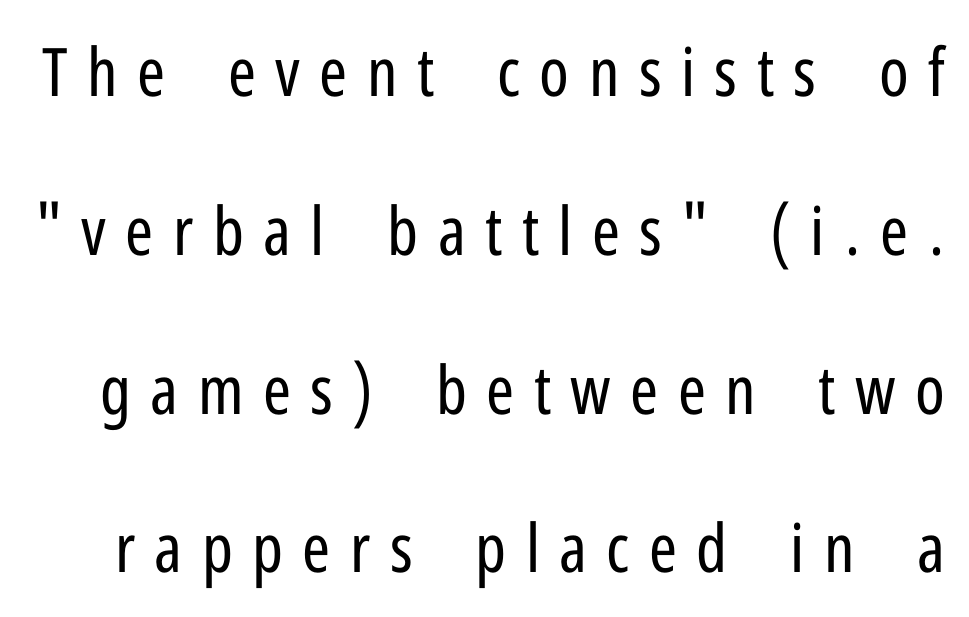
The image shows 67 px regular-weight, condensed sans-serif type, upright; set loose line spacing (2.37x), unusually wide letter spacing (+0.29 em), not underlined; low stroke contrast and a medium x-height.
